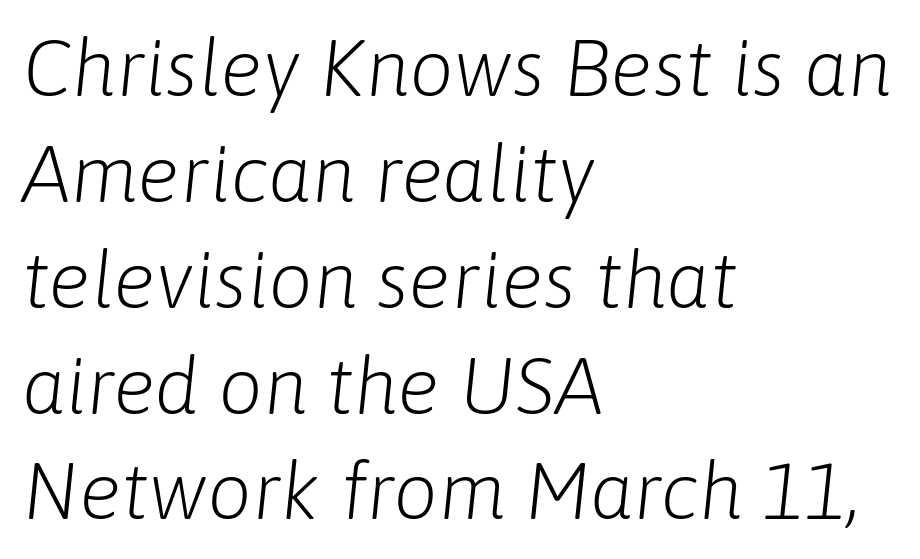
The image shows 79 px light type, italic (leaning right); set left-aligned, normal line spacing (1.34x), normal letter spacing, not underlined; low stroke contrast and a medium x-height.
